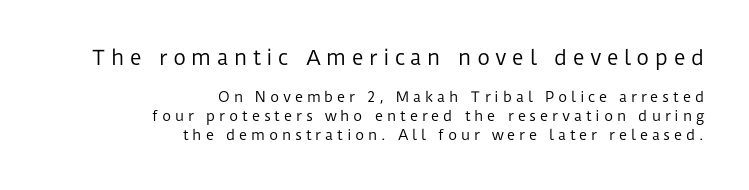
{"italic": "no", "bold": "no", "underline": "no", "align": "right", "line_spacing": "normal", "line_spacing_ratio": 1.36, "letter_spacing": "wide", "letter_spacing_em": 0.27, "larger_block": "first", "size_ratio": 1.43, "glyph_px": 20}
